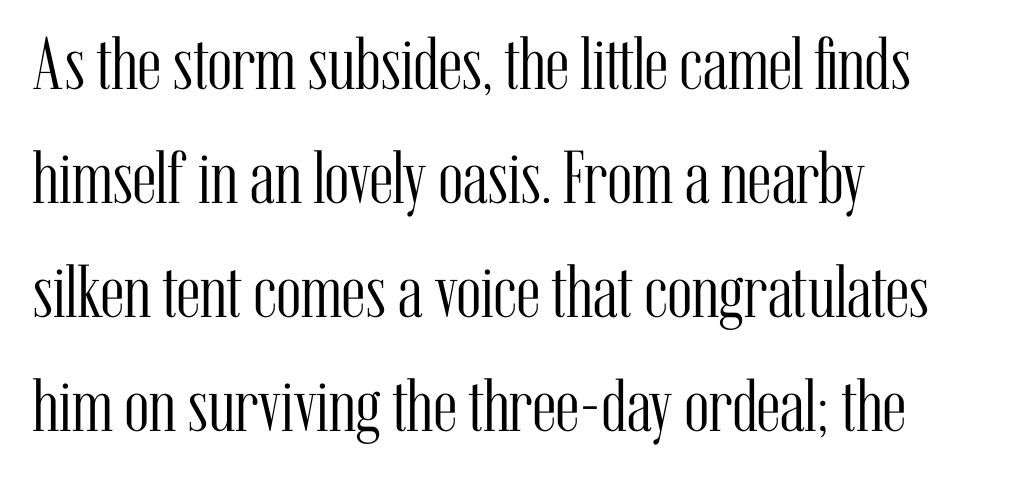
Q: Is the text bold? A: No.
Q: Is the text italic (slanted)? A: No, it is upright.
Q: Is the typeface a serif or a sans-serif typeface? A: Serif.
Q: Is the text underlined? A: No.
Q: How is the paragraph aligned? A: Left-aligned.
Q: Is the spacing between letters normal or unusually wide? A: Normal.
Q: Is the spacing between lines tight, normal or loose? A: Normal.
Q: Width (condensed, normal, or wide)? A: Condensed.
Q: Stroke contrast? A: Medium.
Q: x-height? A: Medium.
Q: Monospaced? A: No.
